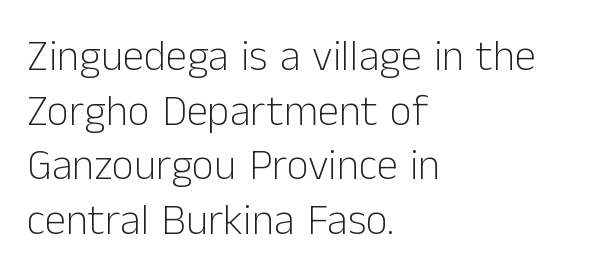
A classic flush-left, rag-right setting is used for this passage. Underline: absent. Stem width sits at or under what a default text font uses. Each letter keeps its own natural width here, so spacing adapts to shape. Serifs: no, the terminals of the letterforms are clean. One glance says typical: line gaps are just what's usual.
